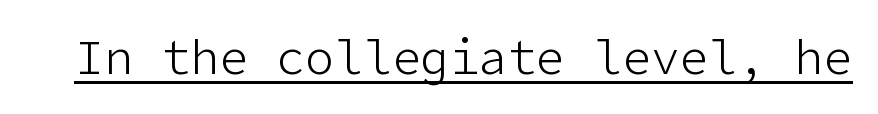
The image shows 48 px light sans-serif type, upright; set normal letter spacing, underlined; low stroke contrast and a medium x-height.
